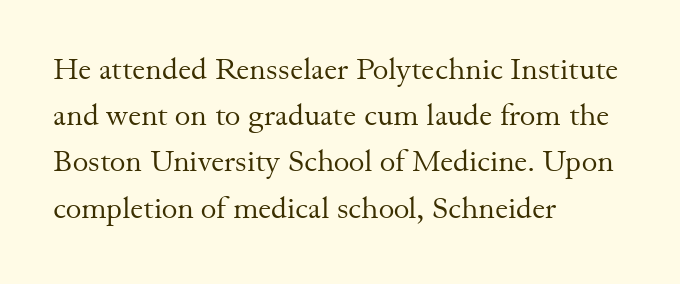
Q: Is the text bold? A: No.
Q: Is the text italic (slanted)? A: No, it is upright.
Q: Is the typeface a serif or a sans-serif typeface? A: Serif.
Q: Is the text underlined? A: No.
Q: How is the paragraph aligned? A: Left-aligned.
Q: Is the spacing between letters normal or unusually wide? A: Normal.
Q: Is the spacing between lines tight, normal or loose? A: Normal.
Q: Width (condensed, normal, or wide)? A: Normal.
Q: Stroke contrast? A: Medium.
Q: x-height? A: Small.
Q: Monospaced? A: No.
